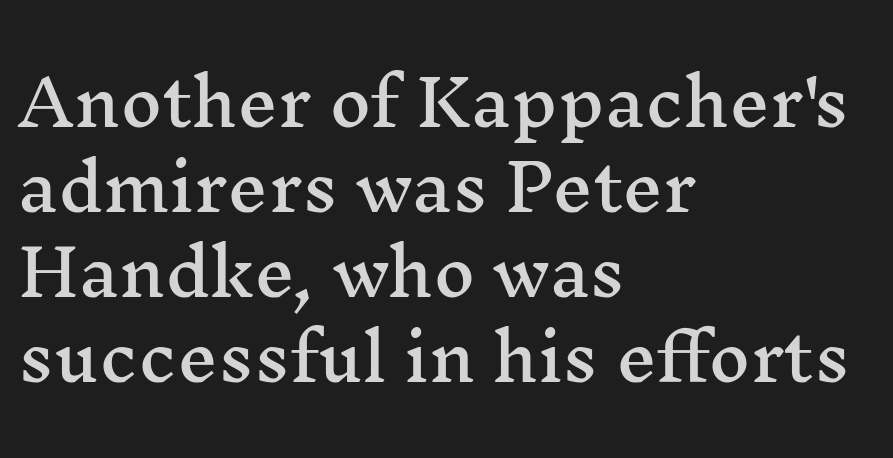
The image shows 64 px wide serif type, upright; set left-aligned, normal line spacing (1.33x), normal letter spacing, not underlined; medium stroke contrast and a medium x-height.
